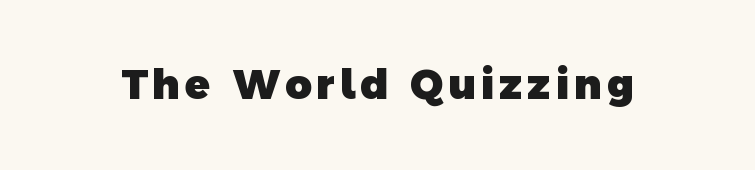
Q: Is the text bold? A: Yes.
Q: Is the typeface a serif or a sans-serif typeface? A: Sans-serif.
Q: Is the text underlined? A: No.
Q: Width (condensed, normal, or wide)? A: Normal.
Q: x-height? A: Medium.
Q: Monospaced? A: No.
